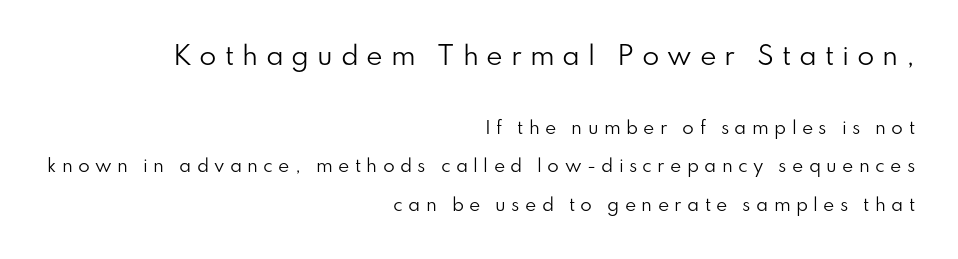
The image shows 25 px text type, upright; set right-aligned, loose line spacing (2.25x), unusually wide letter spacing (+0.31 em), not underlined; the first (top) block is 1.47x larger.
